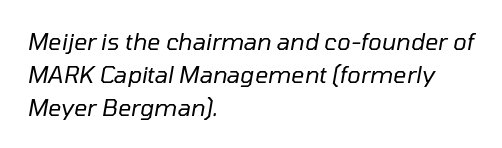
Plain, unruled lines of type. Vertically, the passage feels balanced, rows spaced as you'd expect. Nobody touched the tracking dial on this one. The paragraph has a hard left edge and a soft right edge. The cut favours lightness, reaching ordinary text weight at its darkest. The letters are slanted; this is an italic face.
